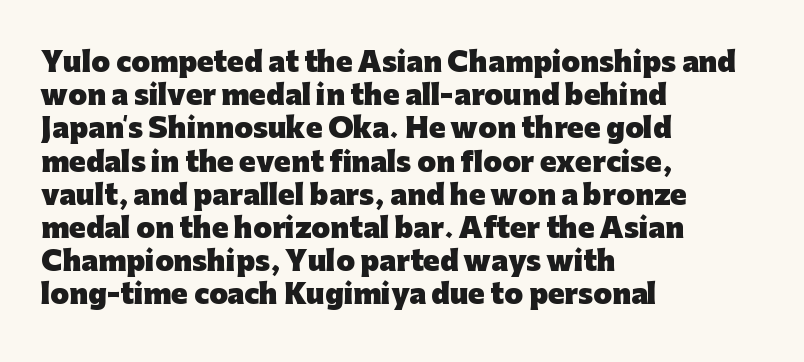
{"italic": "no", "bold": "yes", "underline": "no", "align": "left", "line_spacing_ratio": 1.23, "letter_spacing": "normal", "letter_spacing_em": 0.0, "glyph_px": 27}
